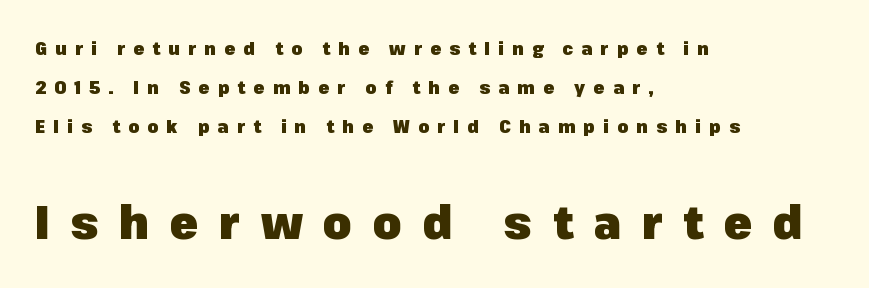
{"serif": "no", "italic": "no", "bold": "yes", "weight": "heavy", "width": "normal", "stroke_contrast": "low", "x_height": "medium", "monospaced": "no", "underline": "no", "align": "left", "line_spacing": "loose", "line_spacing_ratio": 2.17, "letter_spacing": "wide", "letter_spacing_em": 0.45, "larger_block": "second", "size_ratio": 2.56, "glyph_px": 46}
